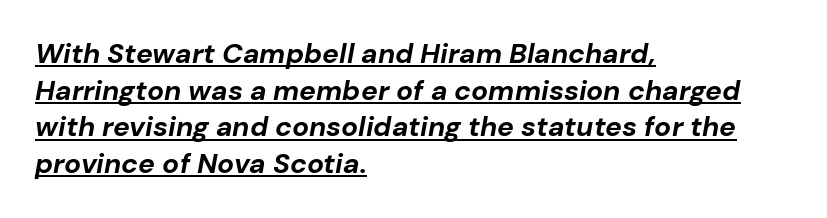
A typesetter would call this proportional, since set widths differ per character. Glyph-to-glyph distance matches everyday printed text. Is there an underline? Yes — a line sits under the letters. It's the slanting kind of type.
